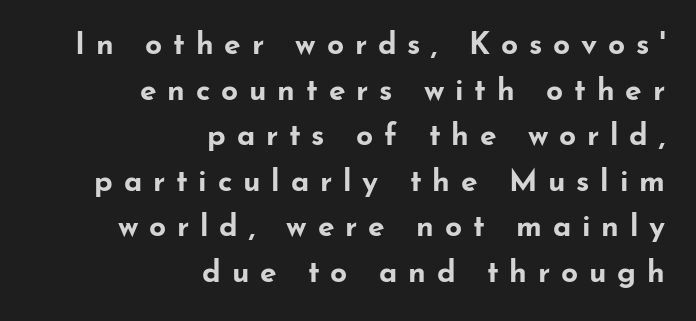
Q: Is the text bold? A: Yes.
Q: Is the text italic (slanted)? A: No, it is upright.
Q: Is the typeface a serif or a sans-serif typeface? A: Sans-serif.
Q: Is the text underlined? A: No.
Q: How is the paragraph aligned? A: Right-aligned.
Q: Is the spacing between letters normal or unusually wide? A: Unusually wide.
Q: Is the spacing between lines tight, normal or loose? A: Normal.
Q: Width (condensed, normal, or wide)? A: Wide.
Q: Stroke contrast? A: Low.
Q: x-height? A: Small.
Q: Monospaced? A: No.
